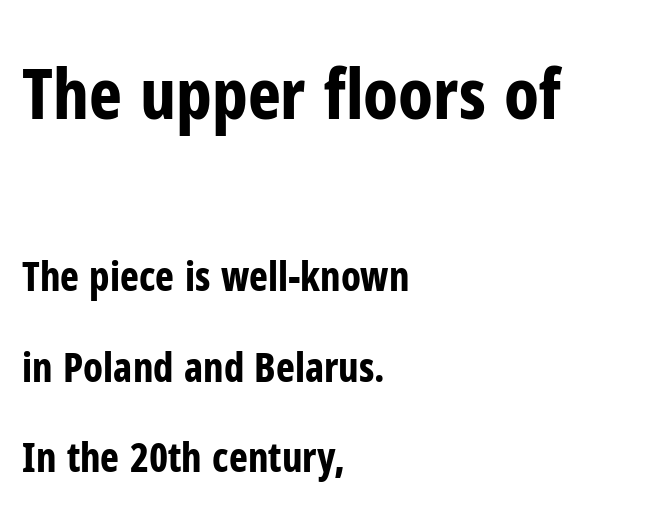
No extra tracking has been applied to these lines. You can tell from the bare stems that sans-serif type was used. This block would shrink considerably if given ordinary leading; it's expanded now. Reading top to bottom, the characters get smaller at the block break. Do the letters lean? They stand straight. This sample has the flowing, uneven cadence of proportional lettering.
